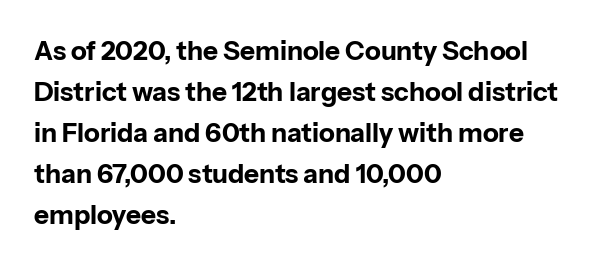
Q: Is the text bold? A: Yes.
Q: Is the text italic (slanted)? A: No, it is upright.
Q: Is the text underlined? A: No.
Q: How is the paragraph aligned? A: Left-aligned.
Q: Is the spacing between letters normal or unusually wide? A: Normal.
Q: Is the spacing between lines tight, normal or loose? A: Normal.
